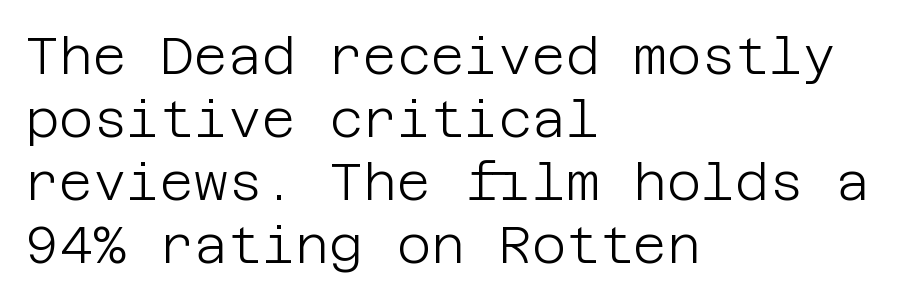
{"serif": "no", "italic": "no", "bold": "no", "weight": "light", "width": "normal", "stroke_contrast": "low", "x_height": "large", "underline": "no", "align": "left", "line_spacing_ratio": 1.21, "letter_spacing": "normal", "letter_spacing_em": 0.0, "glyph_px": 52}
